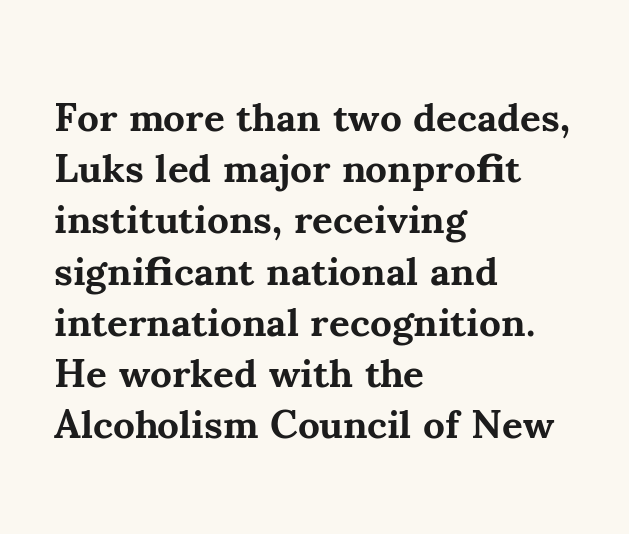
The image shows 40 px bold serif type, upright; set left-aligned, normal line spacing (1.28x), normal letter spacing, not underlined; medium stroke contrast and a small x-height.
